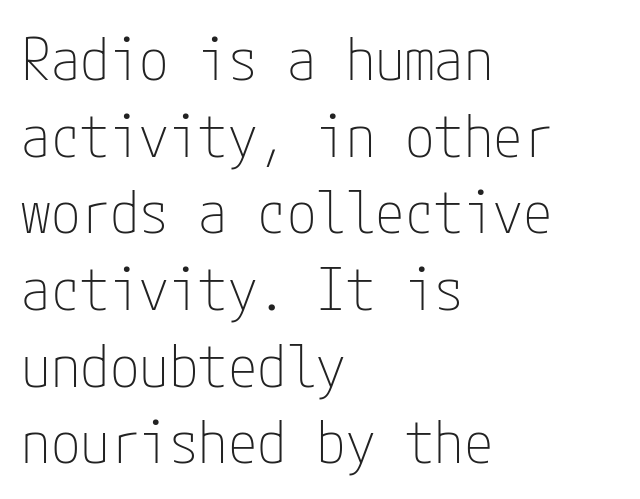
What kind of face is this? One without serifs — a sans. The rendering uses a moderate line-height, typical for paragraphs. Visually the block forms a straight wall on the left and a jagged coastline on the right. Bold? No — there's no thickening of the strokes.
